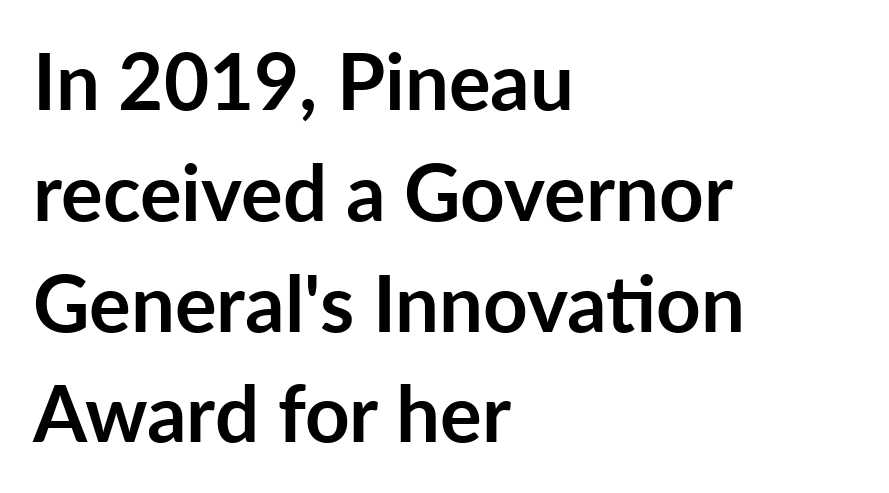
{"serif": "no", "italic": "no", "bold": "yes", "weight": "semibold", "width": "normal", "stroke_contrast": "low", "x_height": "medium", "monospaced": "no", "underline": "no", "align": "left", "line_spacing": "normal", "line_spacing_ratio": 1.42, "letter_spacing": "normal", "letter_spacing_em": 0.0, "glyph_px": 78}
